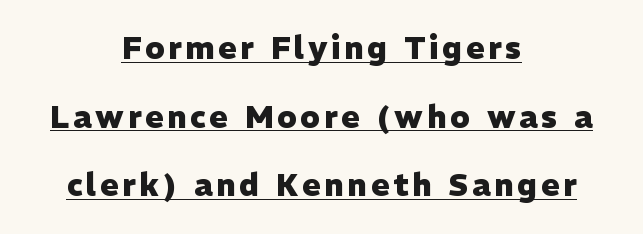
The image shows 31 px heavy sans-serif type, upright; set centered, loose line spacing (2.21x), underlined; low stroke contrast and a medium x-height.
